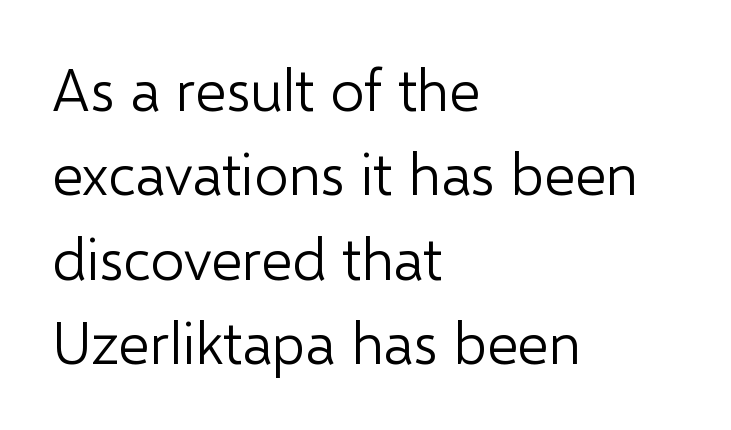
The gaps between neighbouring characters are ordinary and unremarkable. The string is rendered with underlining switched off. On a weight scale, this lands at 450 or below. Quick note: interline space is typical. Italic? Not at all — the glyphs are vertical. Unlike a traditional serif, this face leaves its strokes unadorned.
